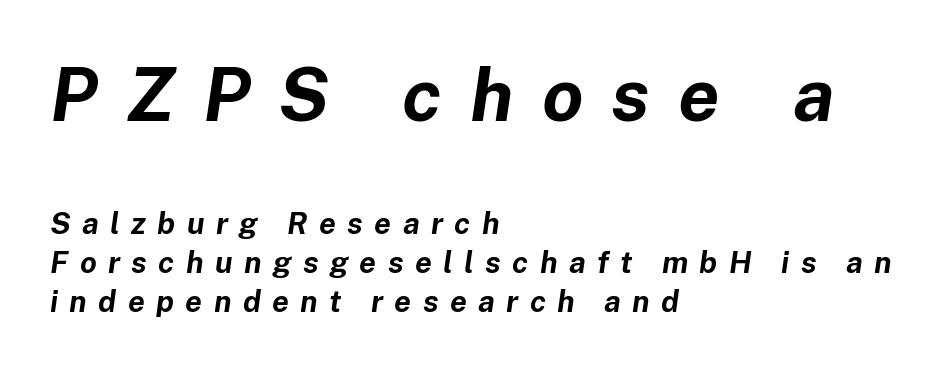
Q: Is the text bold? A: Yes.
Q: Is the text italic (slanted)? A: Yes, it leans right by about 8 degrees.
Q: Is the text underlined? A: No.
Q: How is the paragraph aligned? A: Left-aligned.
Q: Is the spacing between letters normal or unusually wide? A: Unusually wide.
Q: Is the spacing between lines tight, normal or loose? A: Normal.
Q: Which block of text is set in a larger size, the first (top) or the second (bottom)? A: The first (top) one.
Q: Width (condensed, normal, or wide)? A: Normal.
Q: Stroke contrast? A: Low.
Q: x-height? A: Medium.
Q: Monospaced? A: No.
